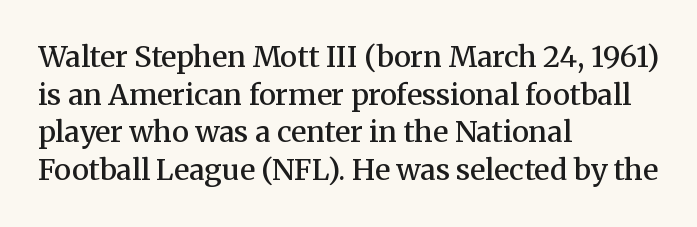
Q: Is the text bold? A: Semi-bold.
Q: Is the text italic (slanted)? A: No, it is upright.
Q: Is the typeface a serif or a sans-serif typeface? A: Serif.
Q: Is the text underlined? A: No.
Q: How is the paragraph aligned? A: Left-aligned.
Q: Is the spacing between letters normal or unusually wide? A: Normal.
Q: Is the spacing between lines tight, normal or loose? A: Normal.
Q: Width (condensed, normal, or wide)? A: Normal.
Q: Stroke contrast? A: Medium.
Q: x-height? A: Medium.
Q: Monospaced? A: No.
